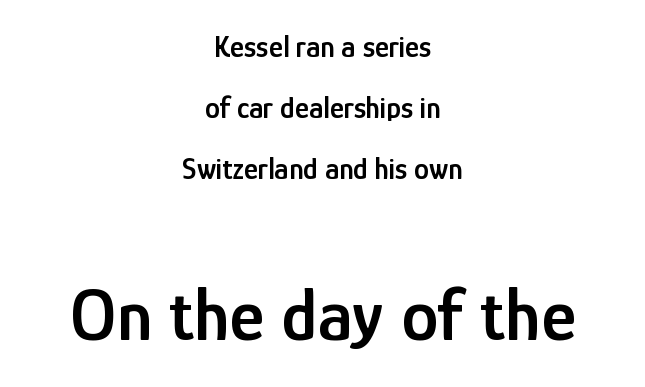
{"serif": "no", "italic": "no", "bold": "semi", "weight": "semibold", "width": "condensed", "stroke_contrast": "low", "x_height": "medium", "monospaced": "no", "underline": "no", "align": "center", "line_spacing": "loose", "line_spacing_ratio": 2.04, "letter_spacing": "normal", "letter_spacing_em": 0.0, "larger_block": "second", "size_ratio": 2.47, "glyph_px": 74}
